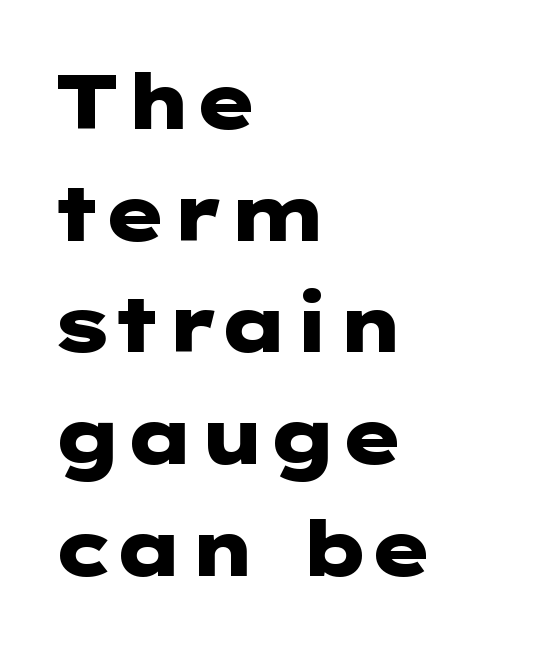
Q: Is the text bold? A: Yes.
Q: Is the text italic (slanted)? A: No, it is upright.
Q: Is the typeface a serif or a sans-serif typeface? A: Sans-serif.
Q: Is the text underlined? A: No.
Q: How is the paragraph aligned? A: Left-aligned.
Q: Is the spacing between letters normal or unusually wide? A: Normal.
Q: Is the spacing between lines tight, normal or loose? A: Normal.
Q: Width (condensed, normal, or wide)? A: Wide.
Q: Stroke contrast? A: Low.
Q: x-height? A: Medium.
